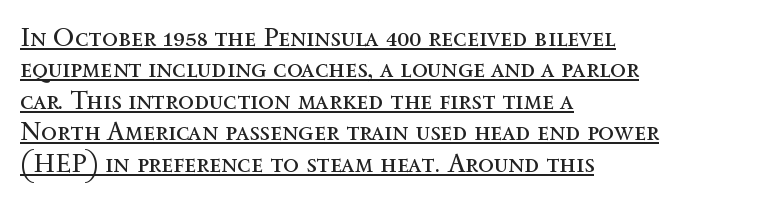
Q: Is the text bold? A: No.
Q: Is the text italic (slanted)? A: No, it is upright.
Q: Is the text underlined? A: Yes.
Q: How is the paragraph aligned? A: Left-aligned.
Q: Is the spacing between letters normal or unusually wide? A: Normal.
